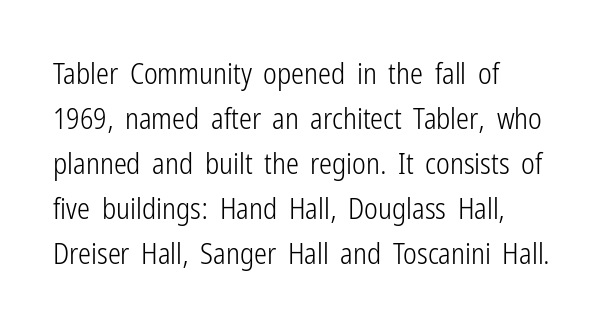
Q: Is the text bold? A: No.
Q: Is the text italic (slanted)? A: No, it is upright.
Q: Is the typeface a serif or a sans-serif typeface? A: Sans-serif.
Q: Is the text underlined? A: No.
Q: How is the paragraph aligned? A: Left-aligned.
Q: Is the spacing between letters normal or unusually wide? A: Normal.
Q: Is the spacing between lines tight, normal or loose? A: Normal.
Q: Width (condensed, normal, or wide)? A: Condensed.
Q: Stroke contrast? A: Low.
Q: x-height? A: Medium.
Q: Monospaced? A: No.
